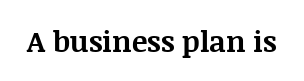
{"serif": "yes", "italic": "no", "bold": "yes", "weight": "bold", "width": "normal", "stroke_contrast": "medium", "x_height": "large", "monospaced": "no", "underline": "no", "letter_spacing": "normal", "letter_spacing_em": 0.0, "glyph_px": 29}
